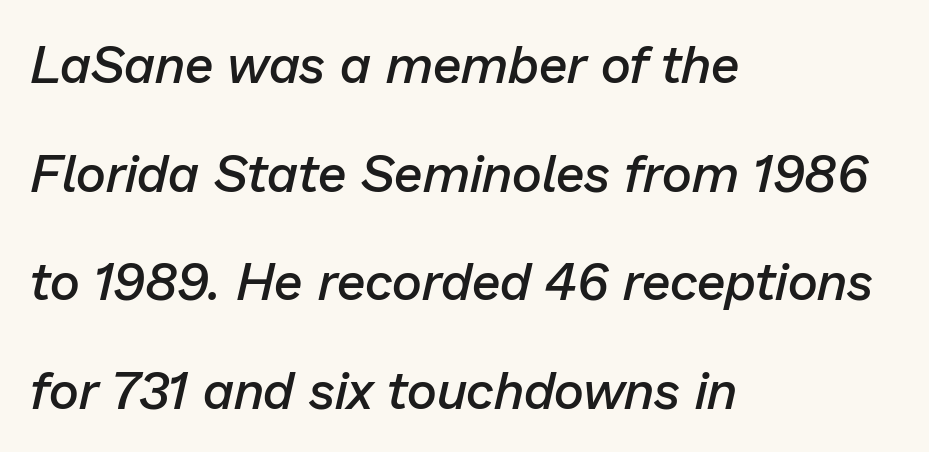
The image shows 52 px semibold type, italic (leaning right); set left-aligned, loose line spacing (2.09x), normal letter spacing, not underlined; low stroke contrast and a medium x-height.
